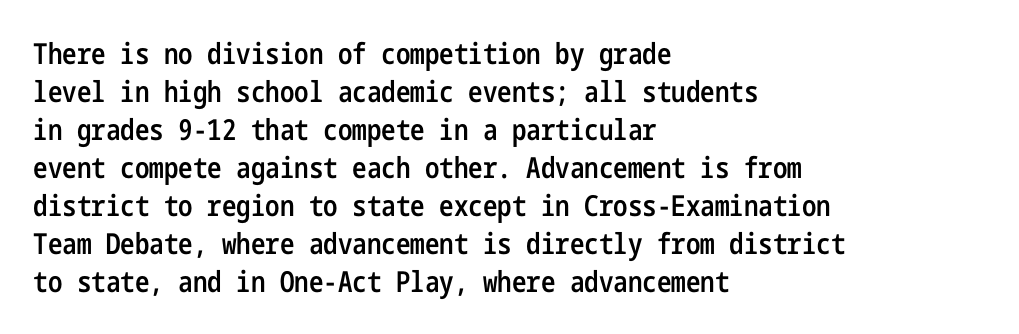
The image shows 29 px semibold, condensed sans-serif type, upright; set left-aligned, normal line spacing (1.31x), normal letter spacing, not underlined; low stroke contrast and a medium x-height.
